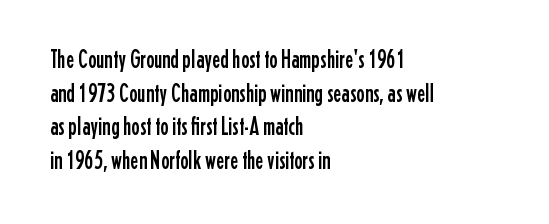
Caption: multi-line text, flush left, ragged right. The font's upright variant was chosen for this text. What stands out about the letter spacing? Nothing — it is the standard amount. Has an underline been added? It has not. This block has exactly the height ordinary leading produces.
